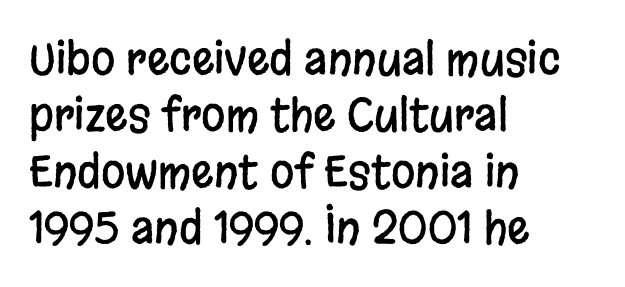
Varying glyph widths throughout — classic text-font behaviour. The words here are not underlined. Letter spacing: default. Left-aligned paragraph, ragged on the right. A typesetter would call this leading conventional body-copy spacing. Nope, not italic — everything's standing straight.
